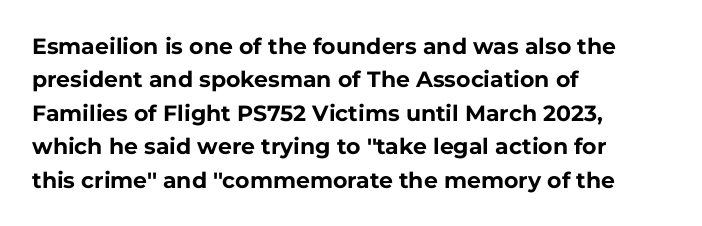
The strip under each line holds only bare page. Between one letter and the next there's only the usual sliver of space. Is there any slant? The stems are plumb. Plenty of ink on the page — the face is bold. Leading matches the norm, producing a regular column.
